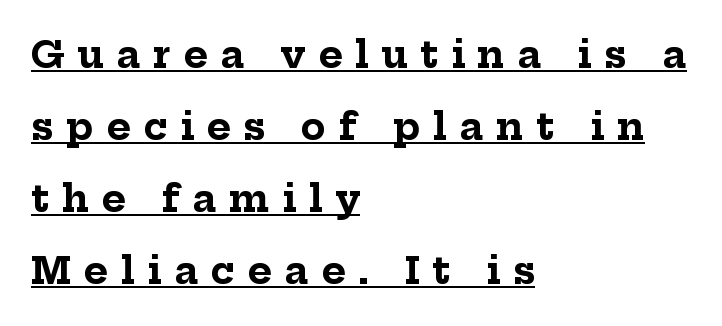
Q: Is the text bold? A: Yes.
Q: Is the text italic (slanted)? A: No, it is upright.
Q: Is the typeface a serif or a sans-serif typeface? A: Serif.
Q: Is the text underlined? A: Yes.
Q: How is the paragraph aligned? A: Left-aligned.
Q: Is the spacing between letters normal or unusually wide? A: Unusually wide.
Q: Is the spacing between lines tight, normal or loose? A: Loose.
Q: Width (condensed, normal, or wide)? A: Normal.
Q: Stroke contrast? A: Low.
Q: x-height? A: Medium.
Q: Monospaced? A: No.
